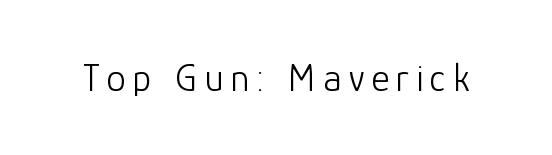
The image shows 39 px light sans-serif type, upright; set not underlined; low stroke contrast and a medium x-height.
